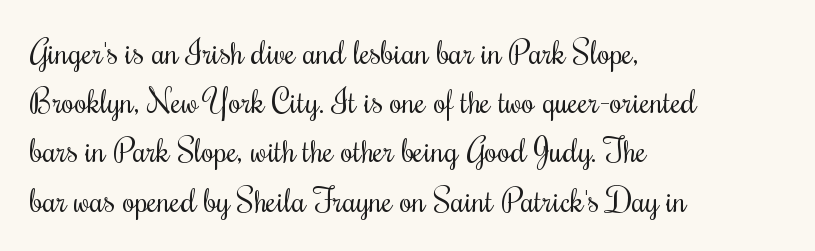
{"bold": "no", "weight": "regular", "width": "condensed", "stroke_contrast": "medium", "x_height": "small", "monospaced": "no", "underline": "no", "align": "left", "line_spacing": "normal", "line_spacing_ratio": 1.49, "letter_spacing": "normal", "letter_spacing_em": 0.0, "glyph_px": 33}
